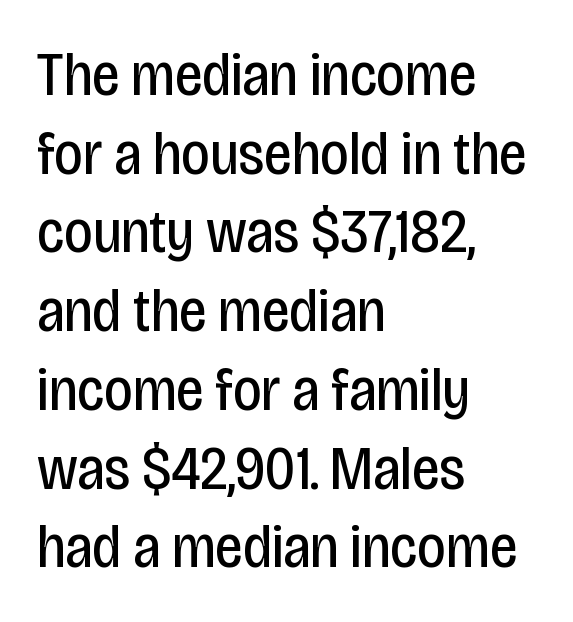
The image shows 62 px regular-weight, condensed sans-serif type, upright; set left-aligned, normal line spacing (1.27x), normal letter spacing, not underlined; low stroke contrast and a large x-height.
